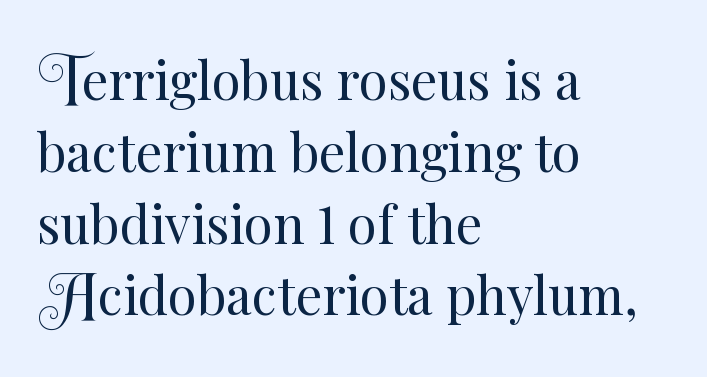
All the whitespace from short lines collects on the right. Unlike italic type, these characters show no tilt at all. Plain, unruled lines of type. A typesetter would call this proportional, since set widths differ per character. In terms of letterspacing, this is plain default setting.
